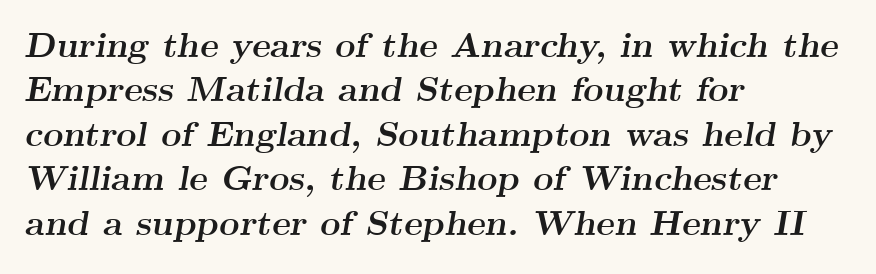
{"serif": "yes", "italic": "yes", "lean": "right", "slant_degrees": 9, "bold": "yes", "weight": "semibold", "width": "wide", "stroke_contrast": "medium", "x_height": "small", "monospaced": "no", "underline": "no", "align": "left", "line_spacing": "normal", "line_spacing_ratio": 1.27, "letter_spacing": "normal", "letter_spacing_em": 0.0, "glyph_px": 35}
